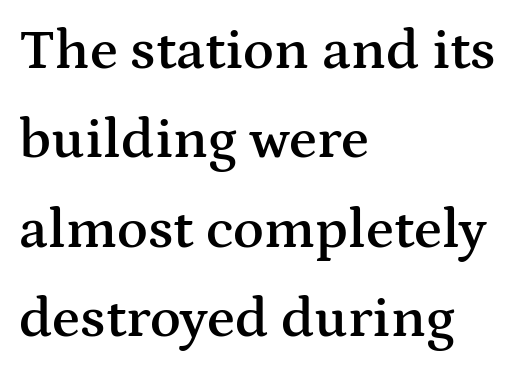
The image shows 57 px semibold, wide serif type, upright; set left-aligned, normal line spacing (1.57x), normal letter spacing, not underlined; medium stroke contrast and a medium x-height.
